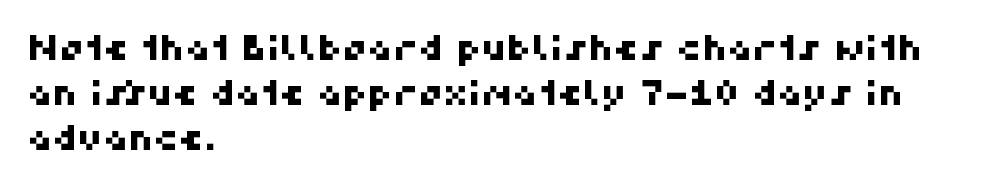
{"serif": "no", "width": "normal", "stroke_contrast": "high", "x_height": "medium", "monospaced": "no", "underline": "no", "align": "left", "line_spacing": "normal", "line_spacing_ratio": 1.29, "letter_spacing": "normal", "letter_spacing_em": 0.0, "glyph_px": 35}
